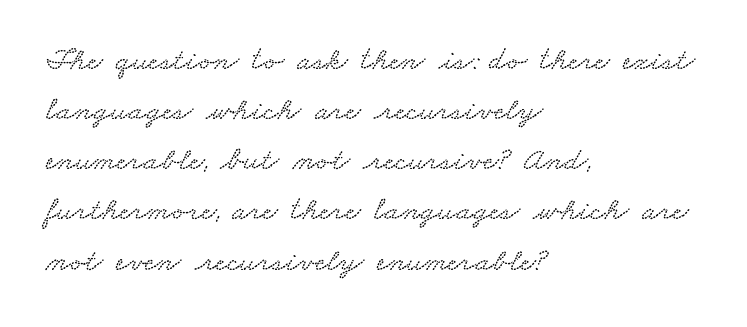
The image shows 33 px wide type; set left-aligned, normal line spacing (1.52x), normal letter spacing, not underlined; low stroke contrast and a small x-height.
